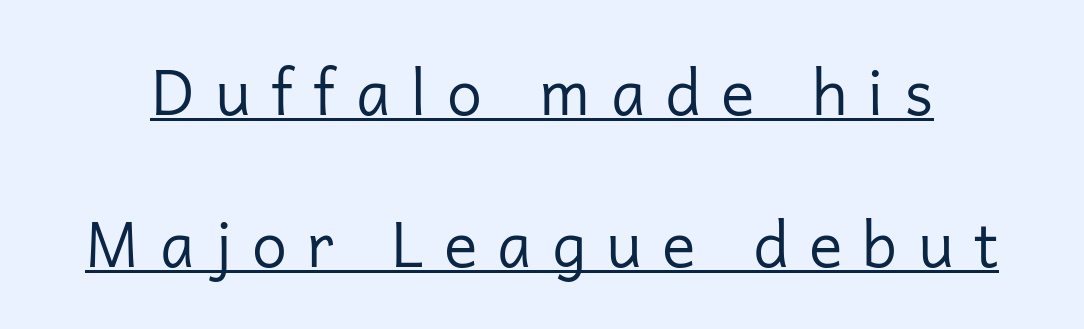
Q: Is the text bold? A: No.
Q: Is the text italic (slanted)? A: No, it is upright.
Q: Is the typeface a serif or a sans-serif typeface? A: Sans-serif.
Q: Is the text underlined? A: Yes.
Q: Is the spacing between letters normal or unusually wide? A: Unusually wide.
Q: Is the spacing between lines tight, normal or loose? A: Loose.
Q: Width (condensed, normal, or wide)? A: Normal.
Q: Stroke contrast? A: Low.
Q: x-height? A: Medium.
Q: Monospaced? A: No.
